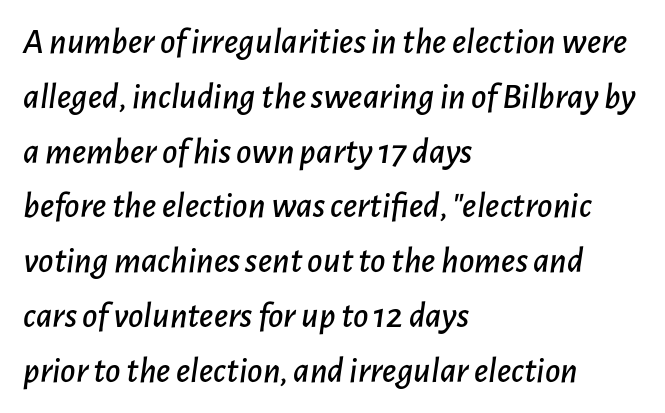
Q: Is the text italic (slanted)? A: Yes, it leans right by about 7 degrees.
Q: Is the text underlined? A: No.
Q: How is the paragraph aligned? A: Left-aligned.
Q: Is the spacing between letters normal or unusually wide? A: Normal.
Q: Is the spacing between lines tight, normal or loose? A: Normal.
Q: Width (condensed, normal, or wide)? A: Normal.
Q: Stroke contrast? A: Low.
Q: x-height? A: Medium.
Q: Monospaced? A: No.
